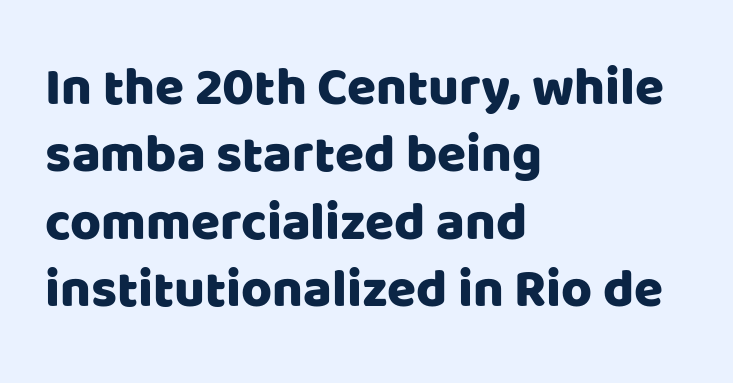
Notice how the stems are strictly vertical — no italics here. Is there much room between lines? A standard amount, neither cramped nor airy. Letter spacing: default. Nothing sits at the stroke ends, so this counts as sans-serif. A typesetter would call this proportional, since set widths differ per character. Clear beneath every line of the passage.
